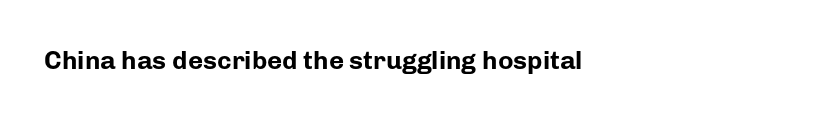
Q: Is the text bold? A: Yes.
Q: Is the text italic (slanted)? A: No, it is upright.
Q: Is the text underlined? A: No.
Q: How is the paragraph aligned? A: Left-aligned.
Q: Is the spacing between letters normal or unusually wide? A: Normal.
